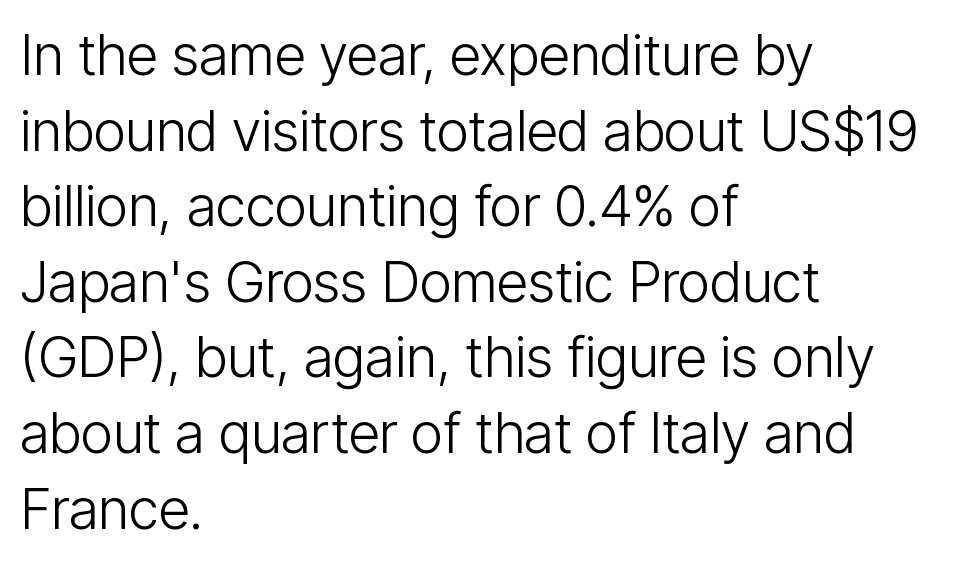
Q: Is the text bold? A: No.
Q: Is the text italic (slanted)? A: No, it is upright.
Q: Is the typeface a serif or a sans-serif typeface? A: Sans-serif.
Q: Is the text underlined? A: No.
Q: How is the paragraph aligned? A: Left-aligned.
Q: Is the spacing between letters normal or unusually wide? A: Normal.
Q: Is the spacing between lines tight, normal or loose? A: Normal.
Q: Width (condensed, normal, or wide)? A: Condensed.
Q: Stroke contrast? A: Low.
Q: x-height? A: Medium.
Q: Monospaced? A: No.
